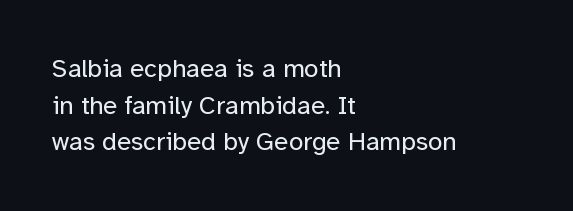
{"italic": "no", "bold": "no", "underline": "no", "align": "left", "line_spacing": "normal", "line_spacing_ratio": 1.41, "letter_spacing": "normal", "letter_spacing_em": 0.0, "glyph_px": 26}
